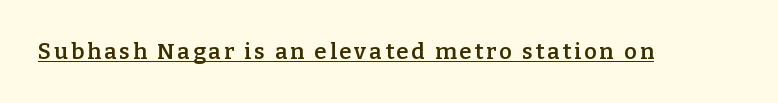
The image shows 22 px text type, upright; set underlined.
